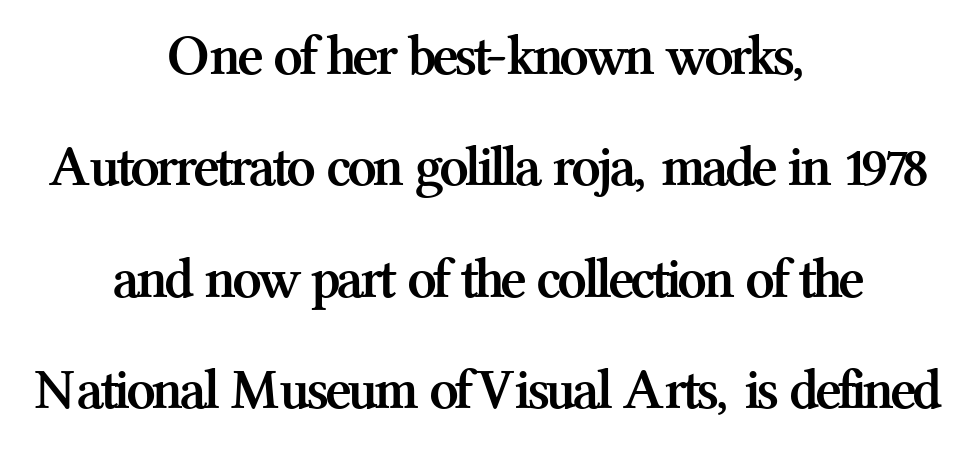
This rendering uses center alignment, leaving both contours irregular but symmetric. Regarding serifs, this sample has them. The line-height multiplier appears high, well above default. The rendering keeps characters at their native spacing. Rendered with straight, roman letterforms. Set as a true bold cut, around the 700 mark.
